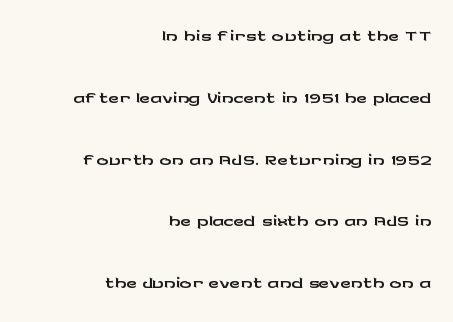
The image shows 29 px wide sans-serif type, upright; set right-aligned, loose line spacing (2.13x), normal letter spacing, not underlined; low stroke contrast and a medium x-height.
